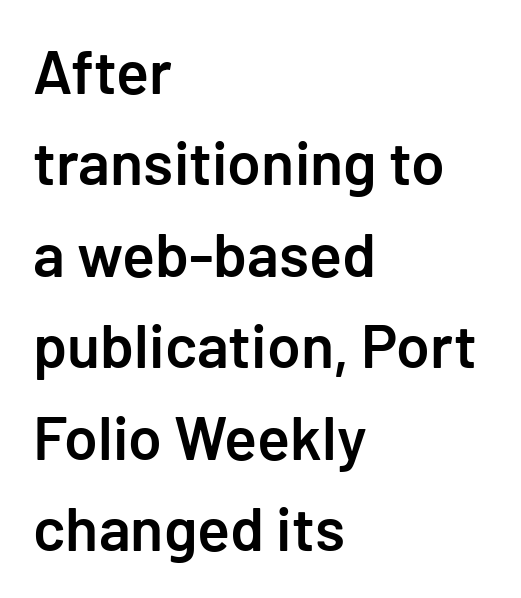
{"serif": "no", "italic": "no", "bold": "semi", "weight": "semibold", "width": "normal", "stroke_contrast": "low", "x_height": "medium", "underline": "no", "align": "left", "line_spacing": "normal", "line_spacing_ratio": 1.5, "letter_spacing": "normal", "letter_spacing_em": 0.0, "glyph_px": 61}
